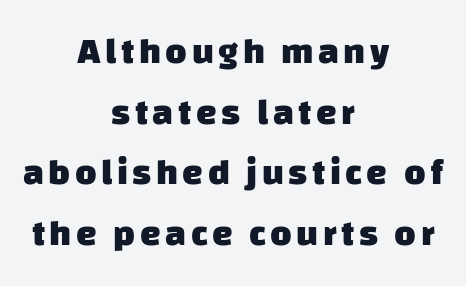
{"serif": "no", "bold": "yes", "weight": "heavy", "width": "normal", "stroke_contrast": "low", "x_height": "large", "monospaced": "no", "underline": "no", "align": "center", "line_spacing": "normal", "line_spacing_ratio": 1.64, "glyph_px": 37}
